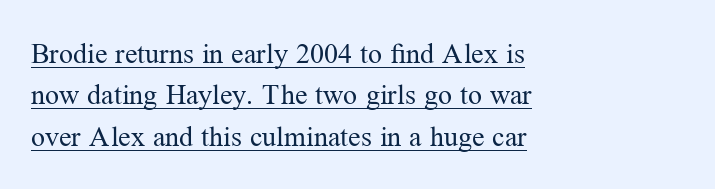
{"serif": "yes", "italic": "no", "bold": "no", "weight": "regular", "width": "normal", "stroke_contrast": "medium", "x_height": "medium", "monospaced": "no", "underline": "yes", "align": "left", "line_spacing": "normal", "line_spacing_ratio": 1.48, "letter_spacing": "normal", "letter_spacing_em": 0.0, "glyph_px": 28}
